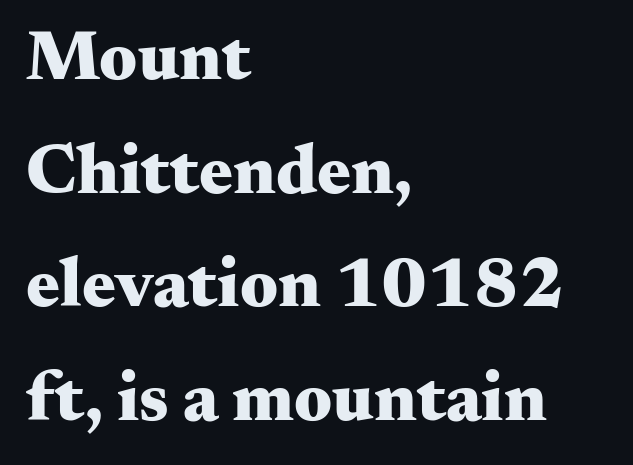
The image shows 71 px heavy, wide serif type, upright; set left-aligned, normal line spacing (1.6x), normal letter spacing, not underlined; medium stroke contrast and a small x-height.
